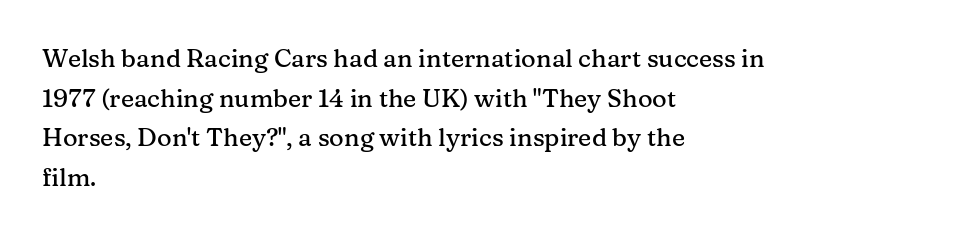
Words appear dense and cohesive because spacing is normal. Italic? Not at all — the glyphs are vertical. Horizontally, the lines are justified to the leading edge only. Leading matches the norm, producing a regular column. Each row of text sits above clean, open space.
